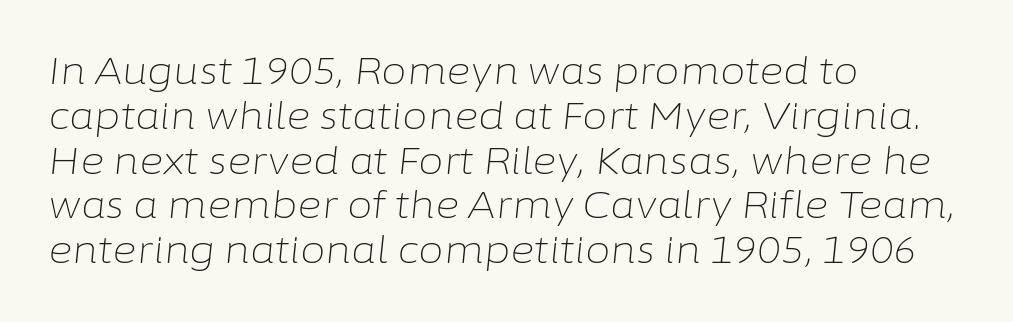
The image shows 37 px light type, italic (leaning right); set left-aligned, line spacing 1.21x, normal letter spacing, not underlined; low stroke contrast and a medium x-height.
